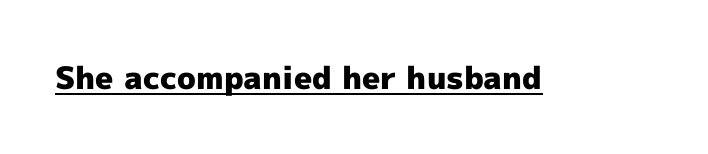
{"serif": "no", "italic": "no", "bold": "yes", "weight": "heavy", "width": "normal", "x_height": "medium", "monospaced": "no", "underline": "yes", "letter_spacing": "normal", "letter_spacing_em": 0.0, "glyph_px": 31}
